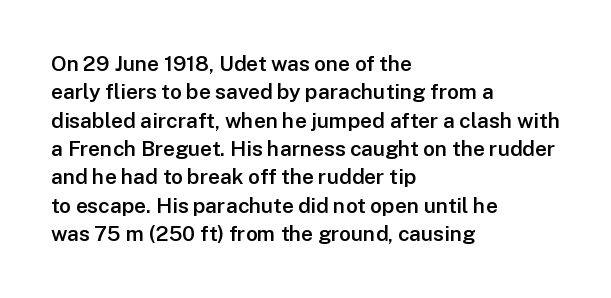
{"italic": "no", "bold": "semi", "underline": "no", "align": "left", "line_spacing": "normal", "line_spacing_ratio": 1.35, "letter_spacing": "normal", "letter_spacing_em": 0.0, "glyph_px": 21}
